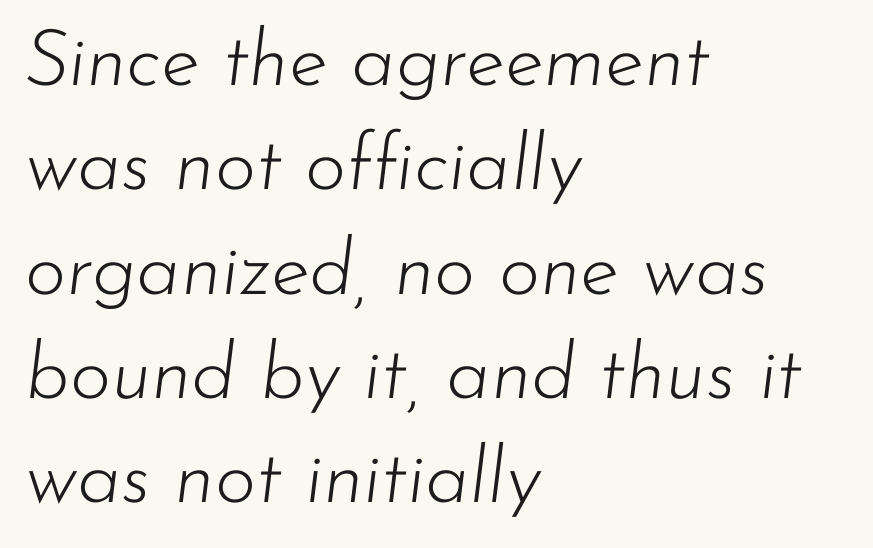
The space directly below the letters is spotless. The specimen reads as italic at a glance. Vertically, the passage feels balanced, rows spaced as you'd expect. The letters advance in unequal steps, a hallmark of proportional type. Standard letterfit; no display-style spreading of the glyphs. The typeface has the unassuming heft of standard copy or less.
